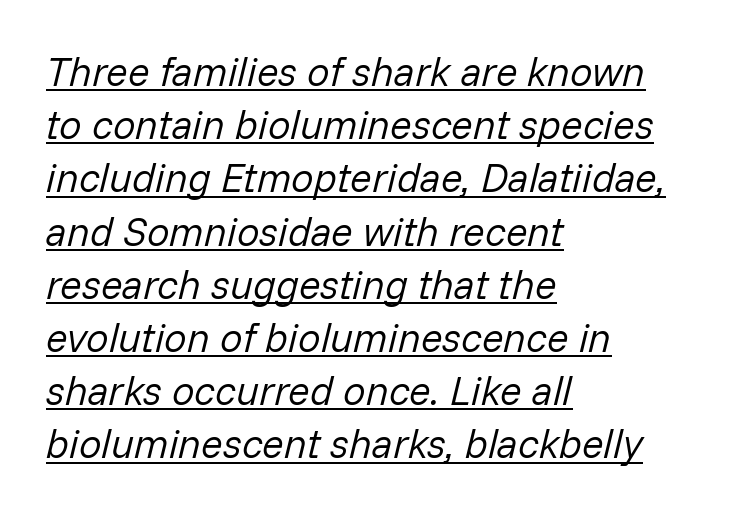
Q: Is the text bold? A: No.
Q: Is the text italic (slanted)? A: Yes, it leans right by about 14 degrees.
Q: Is the text underlined? A: Yes.
Q: How is the paragraph aligned? A: Left-aligned.
Q: Is the spacing between letters normal or unusually wide? A: Normal.
Q: Is the spacing between lines tight, normal or loose? A: Normal.
Q: Width (condensed, normal, or wide)? A: Normal.
Q: Stroke contrast? A: Low.
Q: x-height? A: Medium.
Q: Monospaced? A: No.
